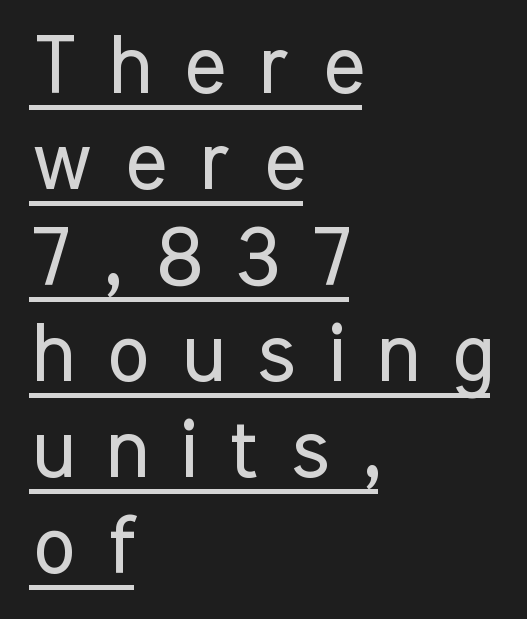
Honestly, the underline is the first thing you notice here. Is this a sans? Yes — the strokes have no serifs. Is this a fixed-width face? No — the glyphs have proportional, varying widths. You could only call the tracking loose — the letters float apart. Ordinary non-slanted type is in use. Vertical stems look standard width or narrower in stroke.
